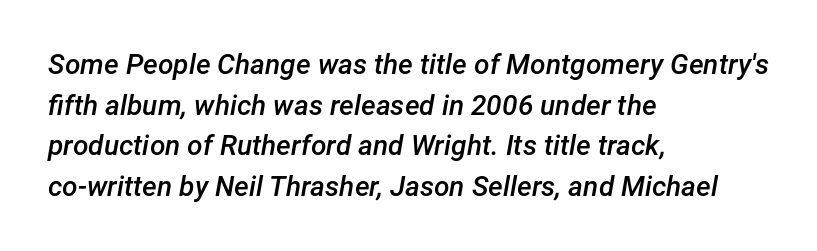
Q: Is the text bold? A: Semi-bold.
Q: Is the text italic (slanted)? A: Yes, it leans right by about 12 degrees.
Q: Is the text underlined? A: No.
Q: How is the paragraph aligned? A: Left-aligned.
Q: Is the spacing between letters normal or unusually wide? A: Normal.
Q: Is the spacing between lines tight, normal or loose? A: Normal.
Q: Width (condensed, normal, or wide)? A: Normal.
Q: Stroke contrast? A: Low.
Q: x-height? A: Medium.
Q: Monospaced? A: No.
